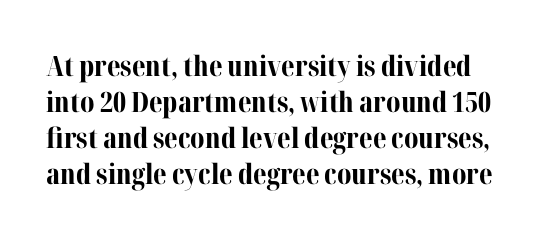
Q: Is the text bold? A: Yes.
Q: Is the text italic (slanted)? A: No, it is upright.
Q: Is the typeface a serif or a sans-serif typeface? A: Serif.
Q: Is the text underlined? A: No.
Q: Is the spacing between letters normal or unusually wide? A: Normal.
Q: Is the spacing between lines tight, normal or loose? A: Normal.
Q: Width (condensed, normal, or wide)? A: Normal.
Q: Stroke contrast? A: Medium.
Q: x-height? A: Medium.
Q: Monospaced? A: No.
